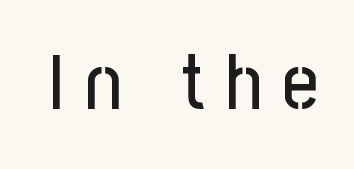
Q: Is the text italic (slanted)? A: No, it is upright.
Q: Is the typeface a serif or a sans-serif typeface? A: Sans-serif.
Q: Is the text underlined? A: No.
Q: Is the spacing between letters normal or unusually wide? A: Unusually wide.
Q: Width (condensed, normal, or wide)? A: Condensed.
Q: Stroke contrast? A: Low.
Q: x-height? A: Medium.
Q: Monospaced? A: No.
